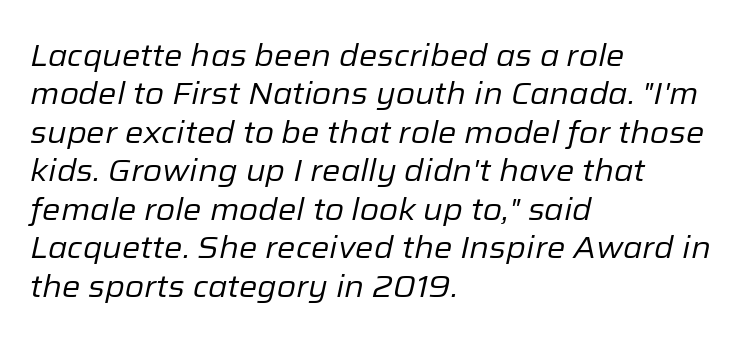
The image shows 31 px regular-weight type, italic (leaning right); set left-aligned, line spacing 1.24x, normal letter spacing, not underlined; low stroke contrast and a medium x-height.
